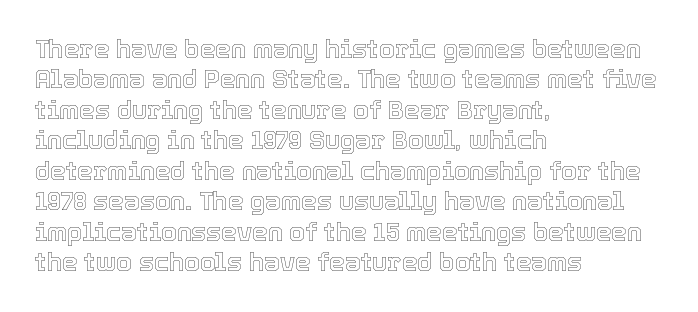
{"italic": "no", "underline": "no", "align": "left", "line_spacing_ratio": 1.22, "letter_spacing": "normal", "letter_spacing_em": 0.0, "glyph_px": 25}
